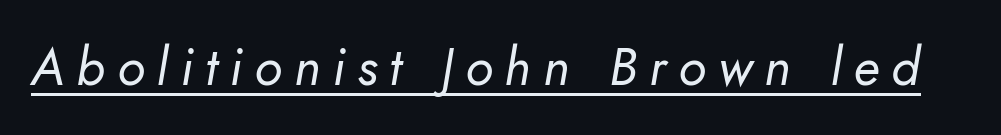
Would a proofreader flag this as italicized? Yes. The weight tops out at a normal text grade. Think of a printed novel: that variable character pitch is what you see here. Tracking here is generous; glyphs stand well apart from one another. These characters rest on top of a visible drawn line.
